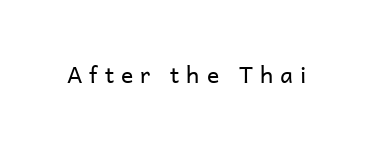
{"italic": "no", "bold": "no", "underline": "no", "letter_spacing": "wide", "letter_spacing_em": 0.3, "glyph_px": 23}
